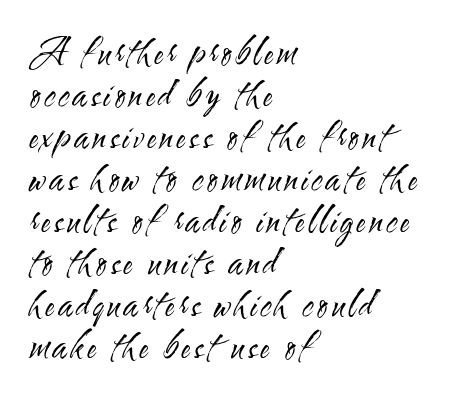
The image shows 35 px regular-weight, condensed sans-serif type; set left-aligned, line spacing 1.2x, not underlined; medium stroke contrast and a small x-height.
